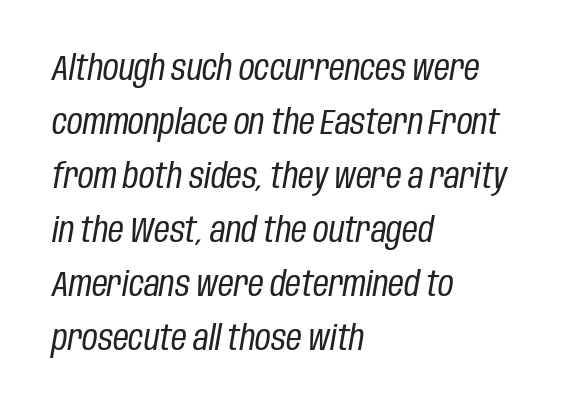
Is this a heavy cut? Hardly; it is regular or lighter. In terms of posture, this sample is oblique. The rendering uses natural spacing where letterforms have individual widths. One glance says typical: line gaps are just what's usual. The words here are not underlined.
